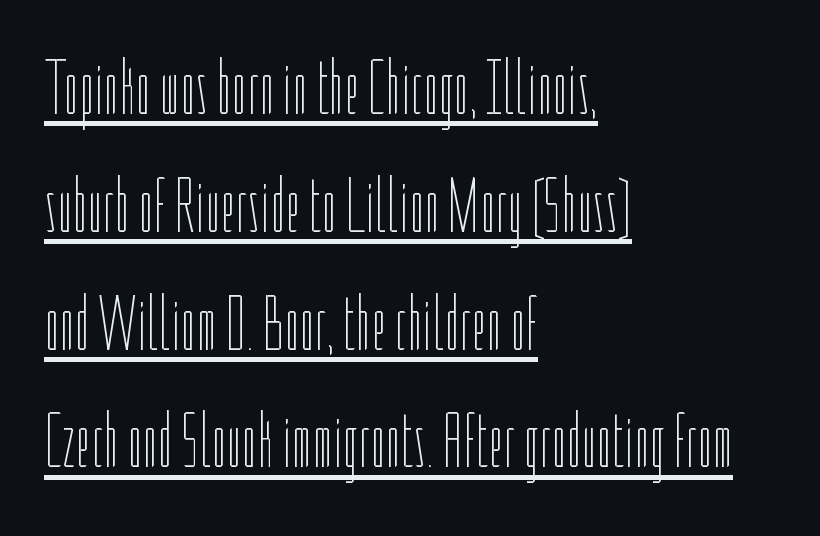
The image shows 77 px thin, condensed type, upright; set left-aligned, normal line spacing (1.53x), normal letter spacing, underlined; low stroke contrast and a medium x-height.
